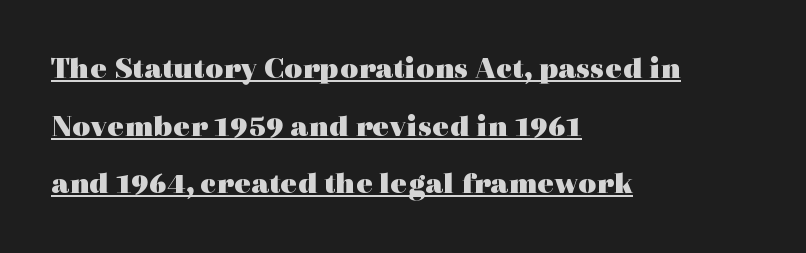
The image shows 31 px heavy, wide serif type, upright; set left-aligned, line spacing 1.86x, normal letter spacing, underlined; a medium x-height.
